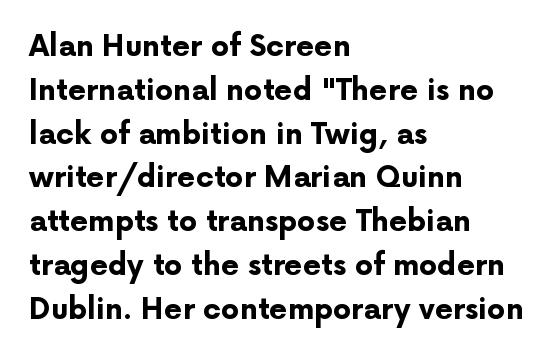
The image shows 29 px bold sans-serif type, upright; set left-aligned, normal line spacing (1.51x), normal letter spacing, not underlined; low stroke contrast and a medium x-height.
